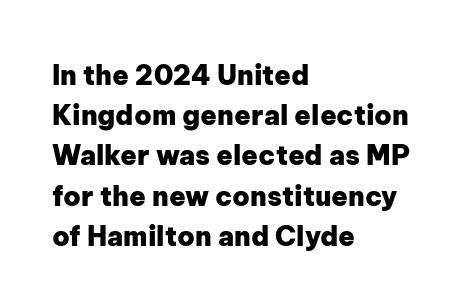
The image shows 27 px bold type, upright; set left-aligned, normal line spacing (1.49x), normal letter spacing, not underlined.
